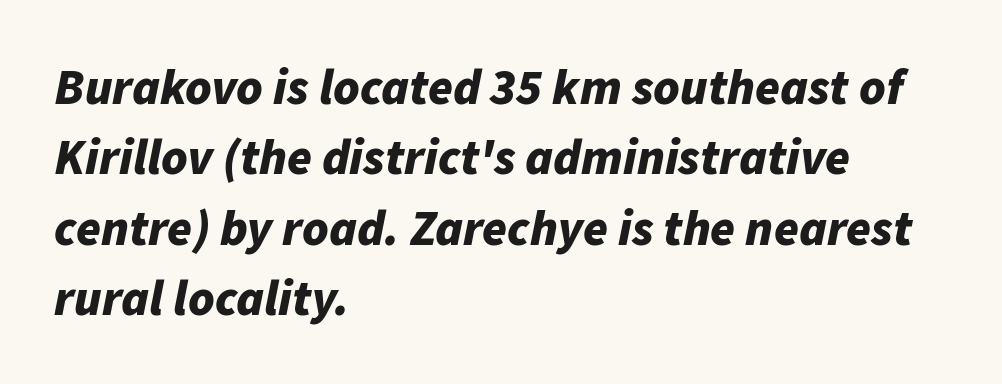
{"italic": "yes", "lean": "right", "slant_degrees": 11, "bold": "yes", "weight": "bold", "width": "normal", "stroke_contrast": "low", "x_height": "medium", "monospaced": "no", "underline": "no", "align": "left", "line_spacing": "normal", "line_spacing_ratio": 1.41, "letter_spacing": "normal", "letter_spacing_em": 0.0, "glyph_px": 50}
